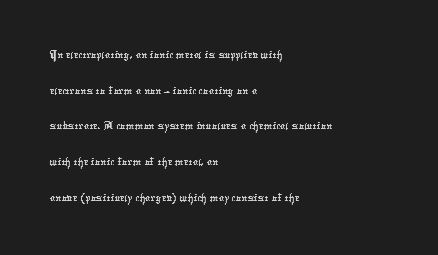
The image shows 27 px text type; set left-aligned, normal line spacing (1.32x), normal letter spacing, not underlined.
